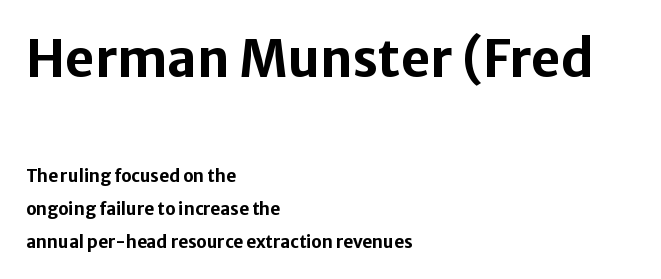
Q: Is the text bold? A: Yes.
Q: Is the text italic (slanted)? A: No, it is upright.
Q: Is the typeface a serif or a sans-serif typeface? A: Sans-serif.
Q: Is the text underlined? A: No.
Q: How is the paragraph aligned? A: Left-aligned.
Q: Is the spacing between letters normal or unusually wide? A: Normal.
Q: Is the spacing between lines tight, normal or loose? A: Loose.
Q: Which block of text is set in a larger size, the first (top) or the second (bottom)? A: The first (top) one.
Q: Width (condensed, normal, or wide)? A: Normal.
Q: Stroke contrast? A: Low.
Q: x-height? A: Medium.
Q: Monospaced? A: No.
